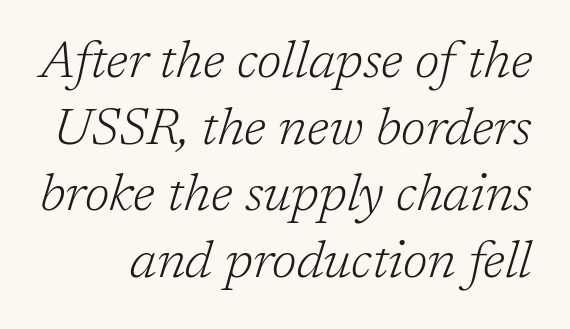
The image shows 52 px light serif type, italic (leaning right); set normal line spacing (1.28x), normal letter spacing, not underlined; low stroke contrast and a medium x-height.
